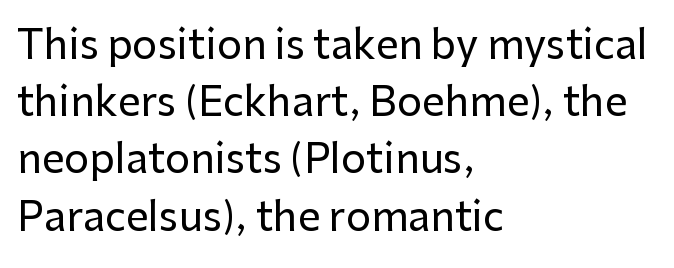
Q: Is the text italic (slanted)? A: No, it is upright.
Q: Is the typeface a serif or a sans-serif typeface? A: Sans-serif.
Q: Is the text underlined? A: No.
Q: How is the paragraph aligned? A: Left-aligned.
Q: Is the spacing between letters normal or unusually wide? A: Normal.
Q: Is the spacing between lines tight, normal or loose? A: Normal.
Q: Width (condensed, normal, or wide)? A: Normal.
Q: Stroke contrast? A: Low.
Q: x-height? A: Medium.
Q: Monospaced? A: No.
